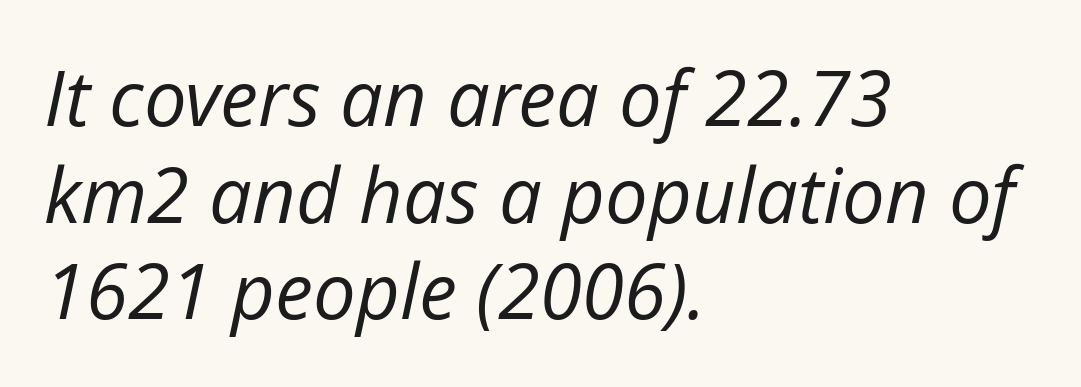
This sample uses plain, unmodified letter spacing. The typography opts for an oblique posture over an upright one. Counters stay open thanks to moderate or lighter strokes. The ragged edge is on the right, which tells us the setting is flush left.
